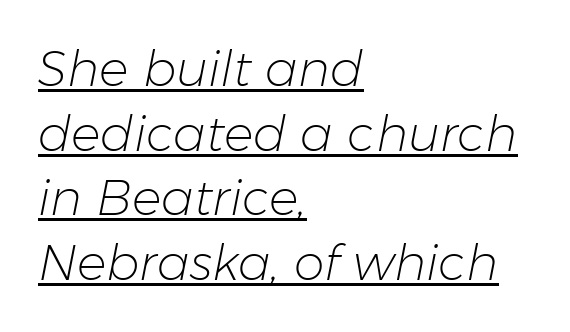
Q: Is the text bold? A: No.
Q: Is the text italic (slanted)? A: Yes, it leans right by about 11 degrees.
Q: Is the text underlined? A: Yes.
Q: How is the paragraph aligned? A: Left-aligned.
Q: Is the spacing between letters normal or unusually wide? A: Normal.
Q: Is the spacing between lines tight, normal or loose? A: Normal.
Q: Width (condensed, normal, or wide)? A: Normal.
Q: Stroke contrast? A: Low.
Q: x-height? A: Medium.
Q: Monospaced? A: No.
